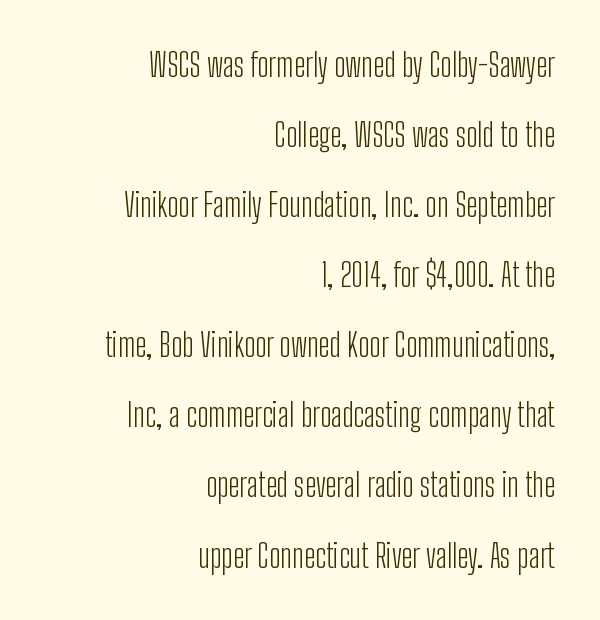
{"serif": "no", "italic": "no", "bold": "no", "weight": "light", "width": "condensed", "stroke_contrast": "low", "x_height": "medium", "monospaced": "no", "underline": "no", "align": "right", "line_spacing": "loose", "line_spacing_ratio": 2.19, "letter_spacing": "normal", "letter_spacing_em": 0.0, "glyph_px": 32}
